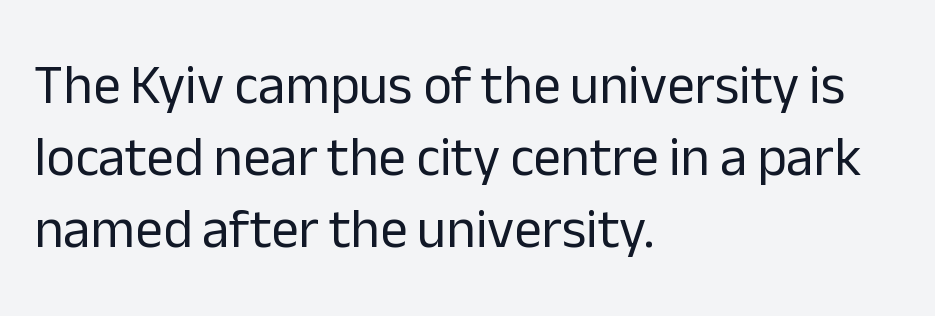
{"serif": "no", "italic": "no", "bold": "no", "weight": "regular", "width": "normal", "stroke_contrast": "low", "x_height": "medium", "monospaced": "no", "underline": "no", "align": "left", "line_spacing": "normal", "line_spacing_ratio": 1.31, "letter_spacing": "normal", "letter_spacing_em": 0.0, "glyph_px": 55}
